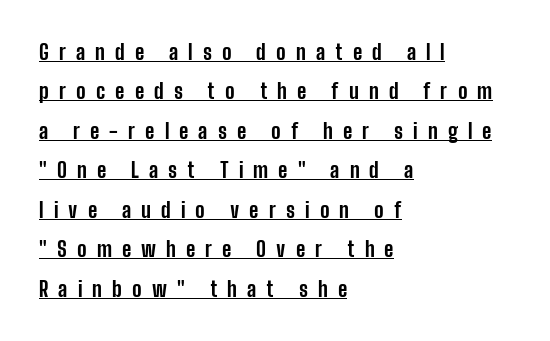
The image shows 21 px bold type, upright; set left-aligned, line spacing 1.88x, unusually wide letter spacing (+0.48 em), underlined.
